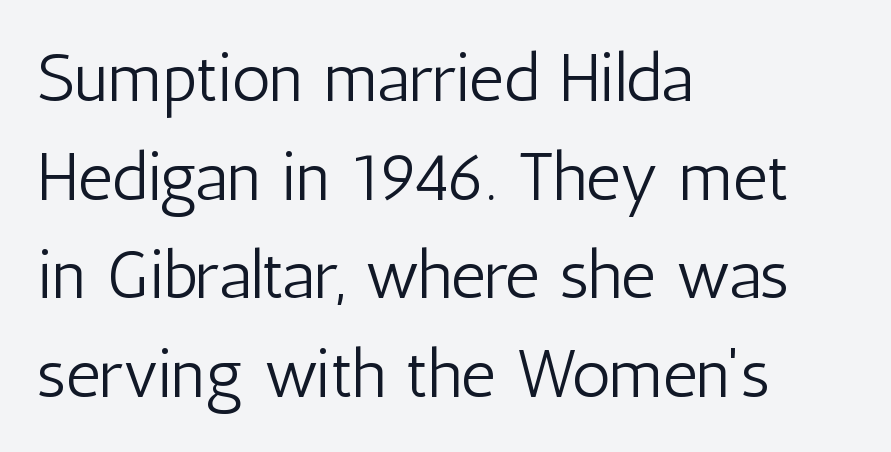
The image shows 68 px light, condensed sans-serif type, upright; set left-aligned, normal line spacing (1.45x), normal letter spacing, not underlined; low stroke contrast and a medium x-height.
